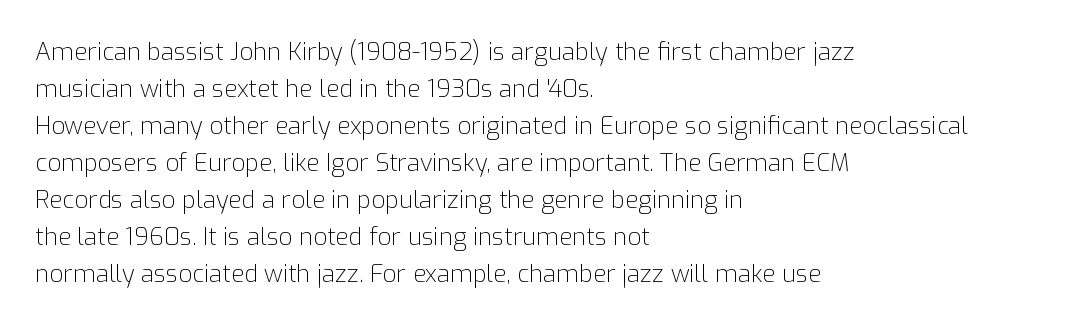
Q: Is the text bold? A: No.
Q: Is the text italic (slanted)? A: No, it is upright.
Q: Is the text underlined? A: No.
Q: How is the paragraph aligned? A: Left-aligned.
Q: Is the spacing between letters normal or unusually wide? A: Normal.
Q: Is the spacing between lines tight, normal or loose? A: Normal.
